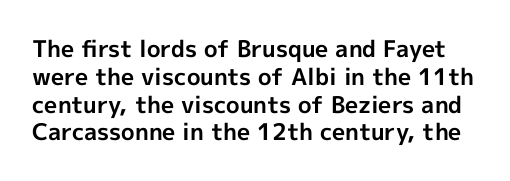
Q: Is the text bold? A: Yes.
Q: Is the text italic (slanted)? A: No, it is upright.
Q: Is the text underlined? A: No.
Q: Is the spacing between letters normal or unusually wide? A: Normal.
